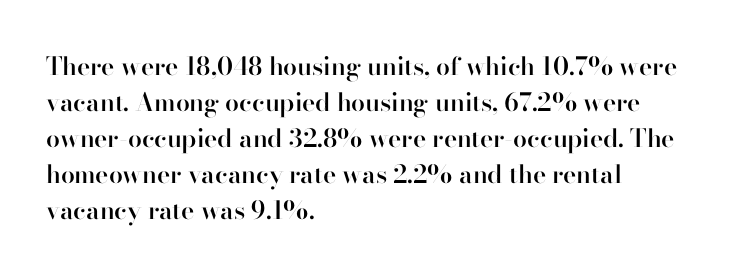
The image shows 25 px text type, upright; set left-aligned, normal line spacing (1.44x), normal letter spacing, not underlined.
